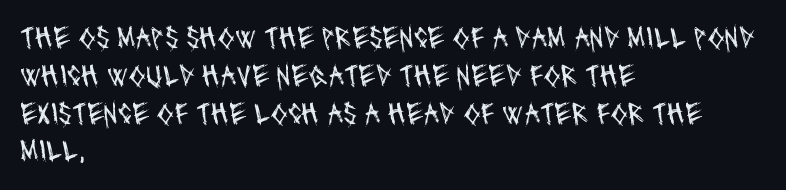
{"serif": "no", "bold": "no", "weight": "regular", "width": "condensed", "stroke_contrast": "medium", "x_height": "large", "monospaced": "no", "underline": "no", "align": "left", "line_spacing_ratio": 1.22, "letter_spacing": "normal", "letter_spacing_em": 0.0, "glyph_px": 31}
